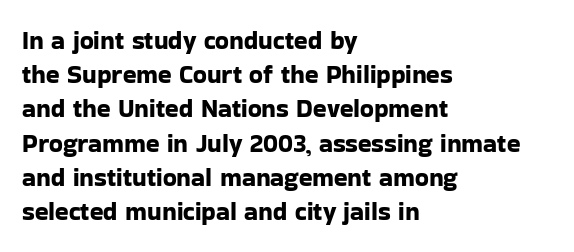
The image shows 25 px text type, upright; set left-aligned, normal line spacing (1.37x), normal letter spacing, not underlined.
